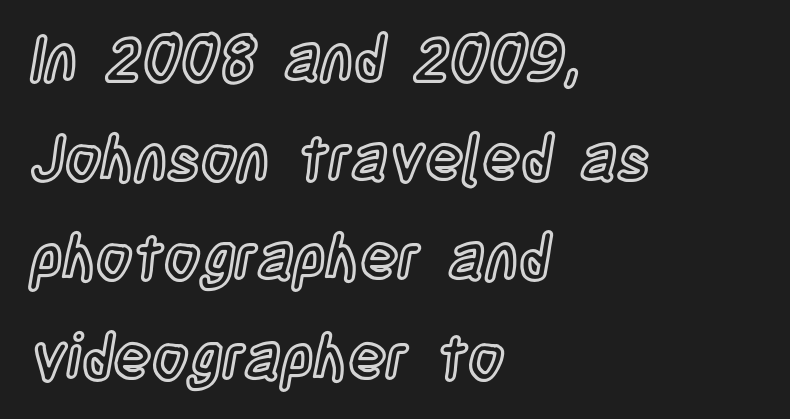
Q: Is the text italic (slanted)? A: Yes.
Q: Is the text underlined? A: No.
Q: How is the paragraph aligned? A: Left-aligned.
Q: Is the spacing between letters normal or unusually wide? A: Normal.
Q: Is the spacing between lines tight, normal or loose? A: Normal.
Q: Width (condensed, normal, or wide)? A: Condensed.
Q: x-height? A: Large.
Q: Monospaced? A: No.
